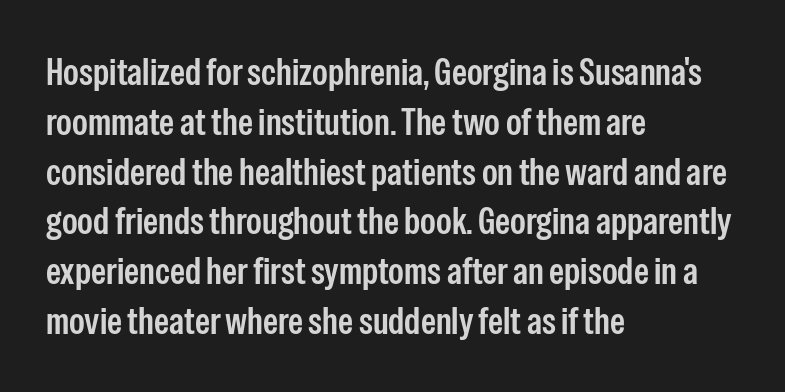
The image shows 38 px semibold, condensed sans-serif type, upright; set left-aligned, normal line spacing (1.31x), normal letter spacing, not underlined; low stroke contrast and a medium x-height.
